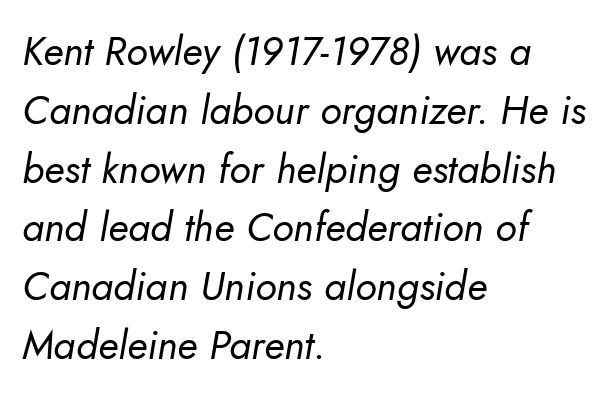
These lines are set flush left with a ragged right edge. This block has exactly the height ordinary leading produces. Character widths vary here, with narrow letters taking less room than wide ones. No chunkiness to these letters — they're not bold.
